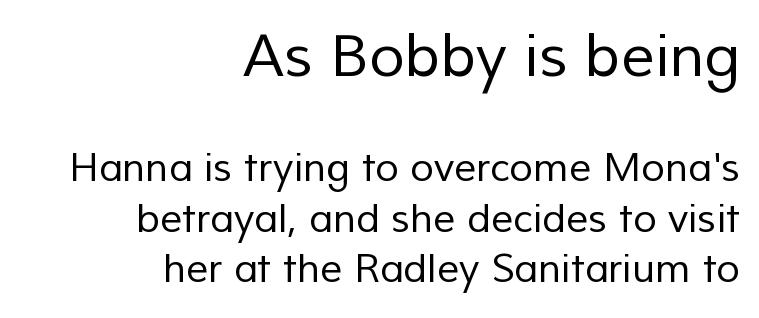
{"serif": "no", "bold": "no", "weight": "regular", "width": "normal", "stroke_contrast": "low", "x_height": "medium", "monospaced": "no", "underline": "no", "align": "right", "line_spacing": "normal", "line_spacing_ratio": 1.3, "letter_spacing": "normal", "letter_spacing_em": 0.0, "larger_block": "first", "size_ratio": 1.51, "glyph_px": 59}
